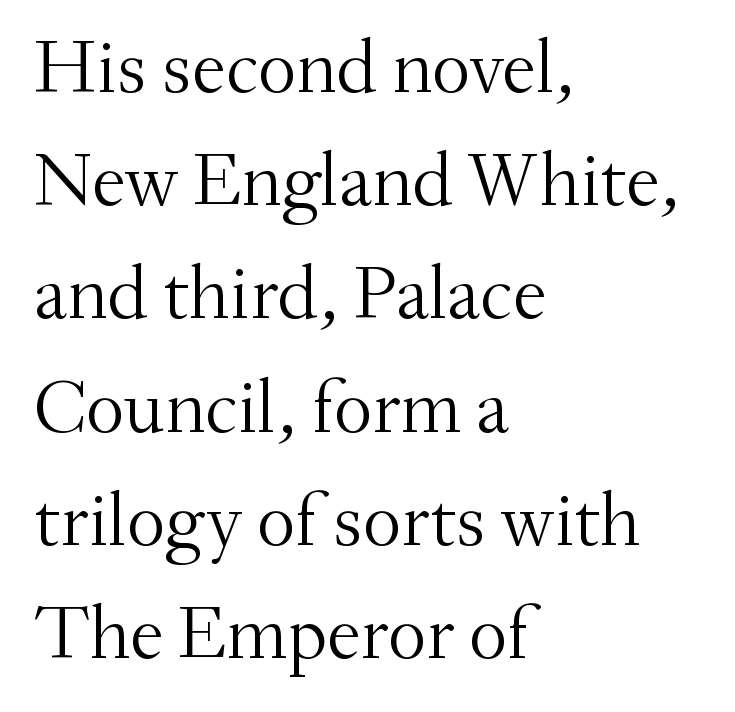
In terms of letterform style, serifs are clearly present. The setting favours the left margin, as ordinary paragraphs usually do. Rows of type keep a routine distance in the vertical direction. Glance below the letters and you will spot only blank space.
